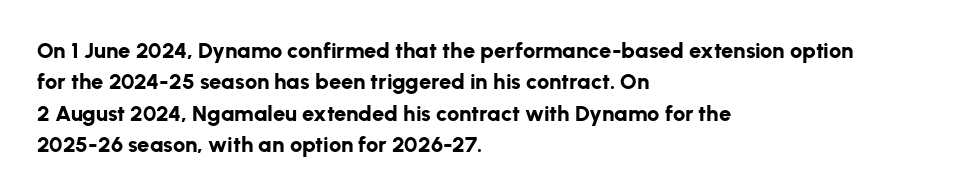
The vertical gap from one line to the next is medium. Bold? Absolutely — the strokes are thick and heavy. Plain, unruled lines of type. The ragged edge is on the right, which tells us the setting is flush left.
